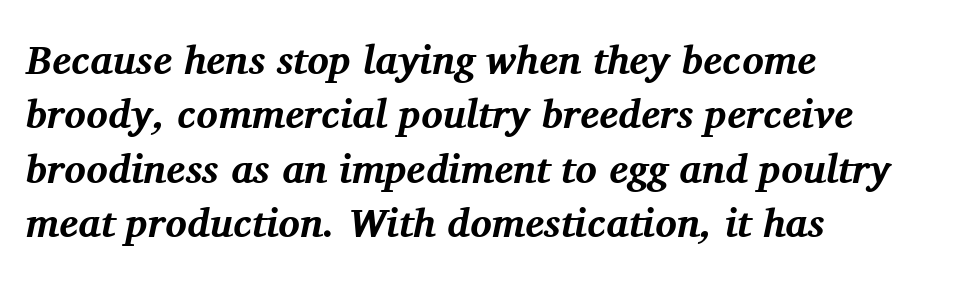
Q: Is the text bold? A: Yes.
Q: Is the text italic (slanted)? A: Yes, it leans right by about 11 degrees.
Q: Is the typeface a serif or a sans-serif typeface? A: Serif.
Q: Is the text underlined? A: No.
Q: How is the paragraph aligned? A: Left-aligned.
Q: Is the spacing between letters normal or unusually wide? A: Normal.
Q: Is the spacing between lines tight, normal or loose? A: Normal.
Q: Width (condensed, normal, or wide)? A: Normal.
Q: Stroke contrast? A: Medium.
Q: x-height? A: Medium.
Q: Monospaced? A: No.
